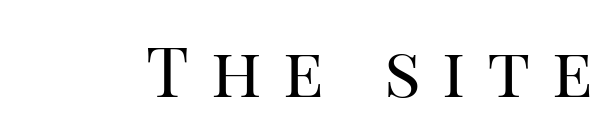
What stands out about the letter spacing? Its width — letters are far apart. Looks like regular typesetting: each glyph gets only the width it needs. On a weight scale, this lands at 450 or below. Posture: vertical. The area under the type is left untouched. The designer went with a serif here, giving each stem small feet.
